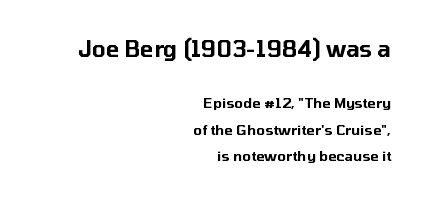
{"italic": "no", "underline": "no", "align": "right", "line_spacing_ratio": 1.89, "letter_spacing": "normal", "letter_spacing_em": 0.0, "larger_block": "first", "size_ratio": 1.57, "glyph_px": 22}
